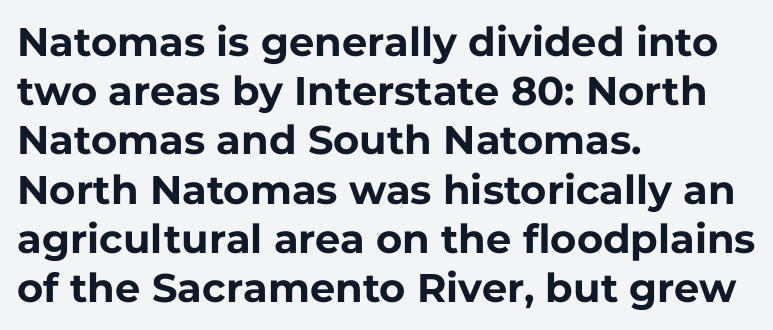
Glance below the letters and you will spot only blank space. Heft: maximum for text — a bold. What kind of face is this? One without serifs — a sans. Letter spacing: default.
